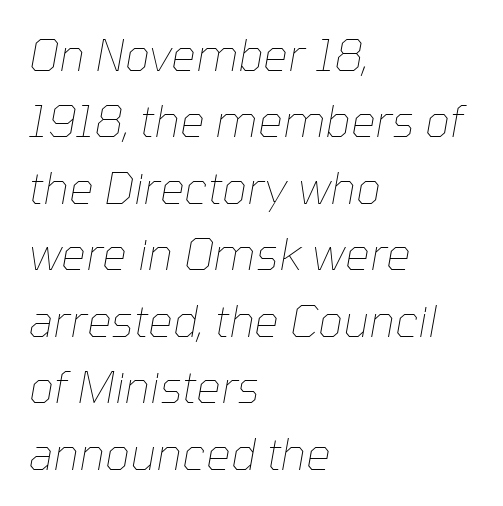
Q: Is the text bold? A: No.
Q: Is the text italic (slanted)? A: Yes, it leans right by about 10 degrees.
Q: Is the text underlined? A: No.
Q: How is the paragraph aligned? A: Left-aligned.
Q: Is the spacing between letters normal or unusually wide? A: Normal.
Q: Is the spacing between lines tight, normal or loose? A: Normal.
Q: Width (condensed, normal, or wide)? A: Normal.
Q: Stroke contrast? A: Low.
Q: x-height? A: Medium.
Q: Monospaced? A: No.
